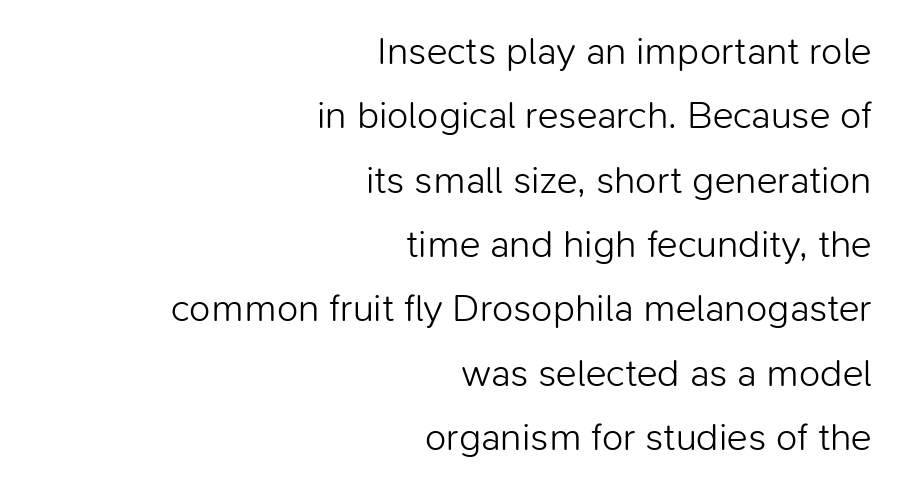
Reading down the column, the eye jumps a familiar distance to each next line. The specimen reads as upright at a glance. These lines are composed in type without serifs. Descenders are the only things crossing below the line.
